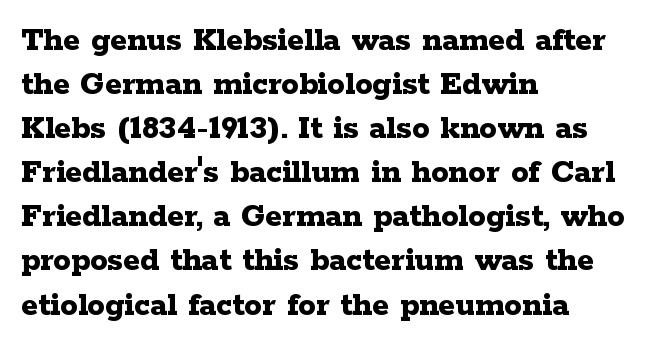
Quick note: not italic, upright. Where is the straight margin? On the left. The rendering uses natural spacing where letterforms have individual widths. How would I describe the line gaps? Plain and ordinary. Letters rest on an invisible, unmarked baseline. These lines are composed in type with serifs.
